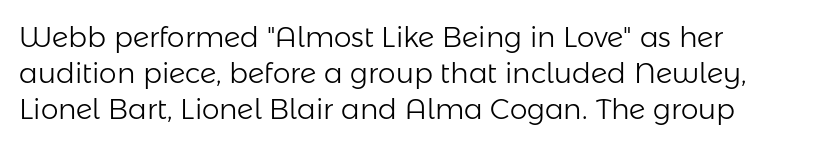
The words here are not underlined. The passage shown is typed in a proportional face where columns would drift. Nope, no serifs anywhere on these letters. These lines keep a tight, regular rhythm from letter to letter. Successive baselines arrive at the customary interval.
